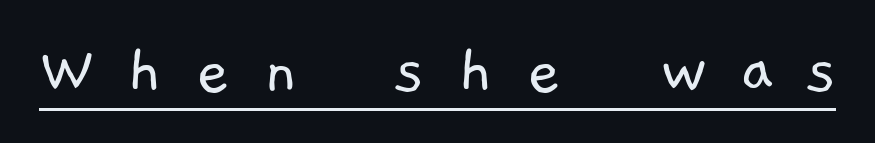
Q: Is the text bold? A: No.
Q: Is the typeface a serif or a sans-serif typeface? A: Sans-serif.
Q: Is the text underlined? A: Yes.
Q: Is the spacing between letters normal or unusually wide? A: Unusually wide.
Q: Width (condensed, normal, or wide)? A: Normal.
Q: Stroke contrast? A: Low.
Q: x-height? A: Medium.
Q: Monospaced? A: No.
